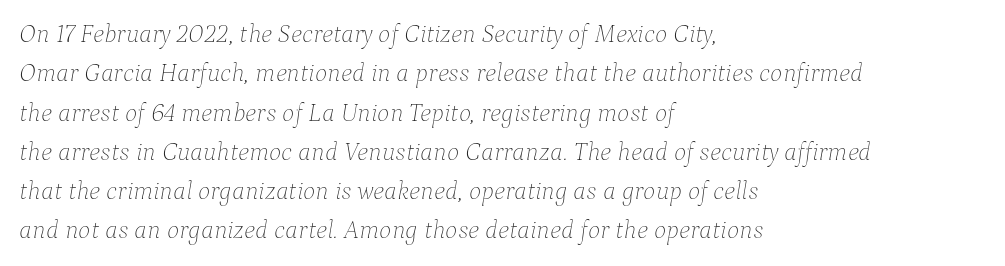
This is oblique type, the kind used for emphasis or titles. The lines are quadded left. A typesetter would call this leading conventional body-copy spacing. The zone under the glyphs is completely vacant. Caption: face not bold, strokes unweighted. No extra tracking has been applied to these lines.
